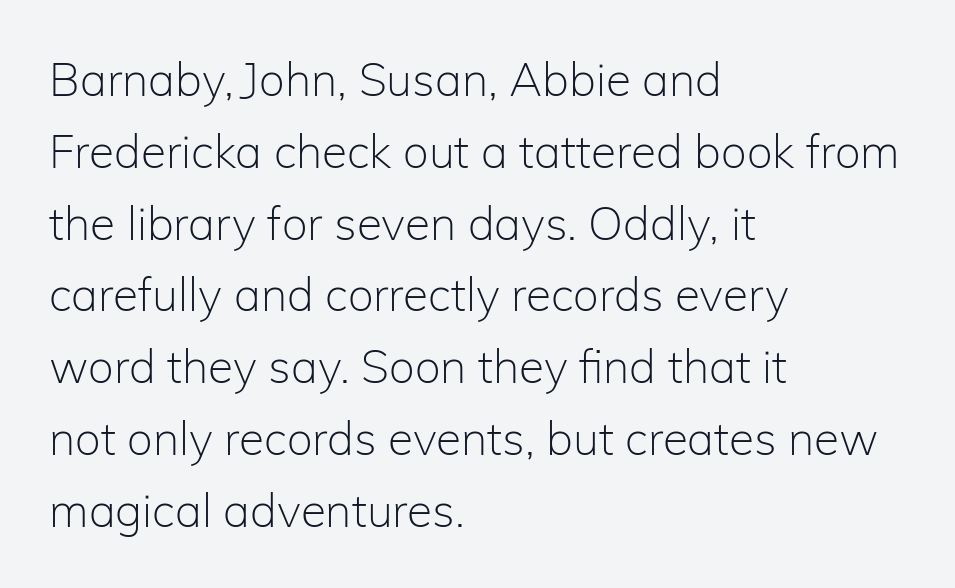
This sample has the flowing, uneven cadence of proportional lettering. Ascenders rise straight up at ninety degrees. The type is set solid horizontally, with unmodified tracking. Classification — sans serif. Does the copy run flush right? No — it runs flush left. Successive baselines arrive at the customary interval.
